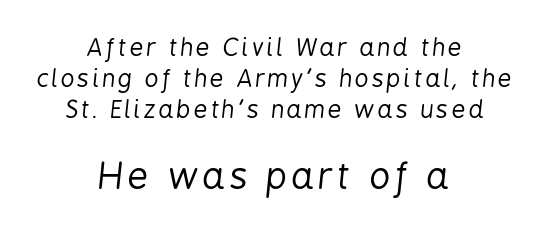
Q: Is the text bold? A: No.
Q: Is the text italic (slanted)? A: Yes, it leans right by about 6 degrees.
Q: Is the text underlined? A: No.
Q: How is the paragraph aligned? A: Centered.
Q: Is the spacing between lines tight, normal or loose? A: Normal.
Q: Which block of text is set in a larger size, the first (top) or the second (bottom)? A: The second (bottom) one.
Q: Width (condensed, normal, or wide)? A: Condensed.
Q: Stroke contrast? A: Low.
Q: x-height? A: Medium.
Q: Monospaced? A: No.
